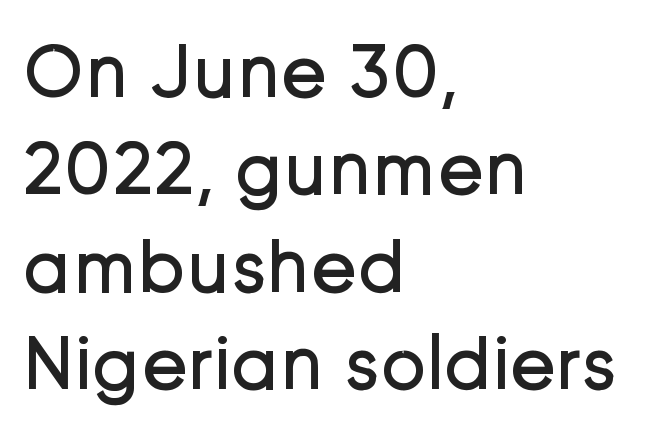
Q: Is the text bold? A: No.
Q: Is the text italic (slanted)? A: No, it is upright.
Q: Is the typeface a serif or a sans-serif typeface? A: Sans-serif.
Q: Is the text underlined? A: No.
Q: How is the paragraph aligned? A: Left-aligned.
Q: Is the spacing between letters normal or unusually wide? A: Normal.
Q: Is the spacing between lines tight, normal or loose? A: Normal.
Q: Width (condensed, normal, or wide)? A: Normal.
Q: Stroke contrast? A: Low.
Q: x-height? A: Medium.
Q: Monospaced? A: No.
